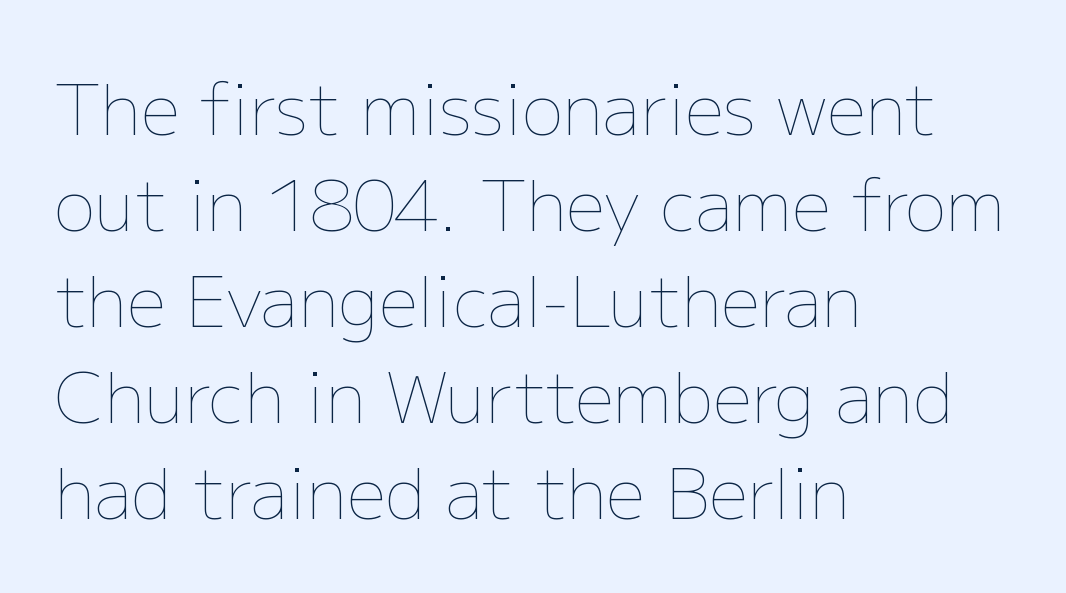
Q: Is the text bold? A: No.
Q: Is the text italic (slanted)? A: No, it is upright.
Q: Is the text underlined? A: No.
Q: How is the paragraph aligned? A: Left-aligned.
Q: Is the spacing between letters normal or unusually wide? A: Normal.
Q: Is the spacing between lines tight, normal or loose? A: Normal.
Q: Width (condensed, normal, or wide)? A: Normal.
Q: Stroke contrast? A: Low.
Q: x-height? A: Medium.
Q: Monospaced? A: No.
